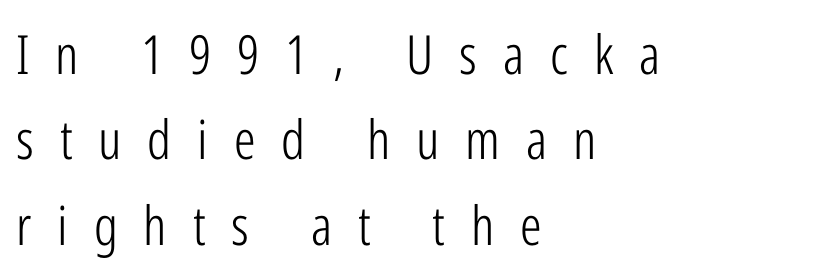
{"serif": "no", "italic": "no", "bold": "no", "weight": "light", "width": "condensed", "stroke_contrast": "low", "x_height": "medium", "monospaced": "no", "underline": "no", "align": "left", "line_spacing": "normal", "line_spacing_ratio": 1.58, "letter_spacing": "wide", "letter_spacing_em": 0.48, "glyph_px": 54}
